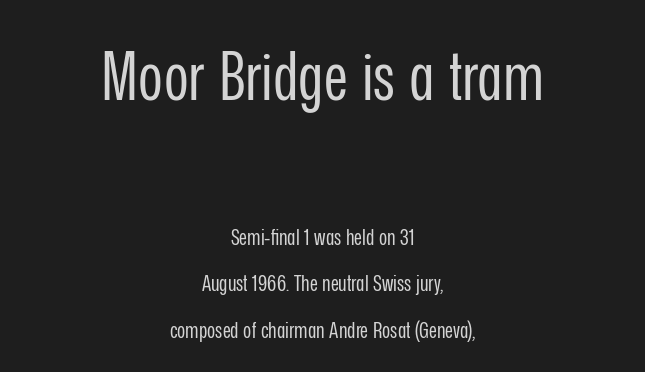
Q: Is the text bold? A: No.
Q: Is the text italic (slanted)? A: No, it is upright.
Q: Is the typeface a serif or a sans-serif typeface? A: Sans-serif.
Q: Is the text underlined? A: No.
Q: How is the paragraph aligned? A: Centered.
Q: Is the spacing between letters normal or unusually wide? A: Normal.
Q: Is the spacing between lines tight, normal or loose? A: Loose.
Q: Which block of text is set in a larger size, the first (top) or the second (bottom)? A: The first (top) one.
Q: Width (condensed, normal, or wide)? A: Condensed.
Q: Stroke contrast? A: Low.
Q: x-height? A: Medium.
Q: Monospaced? A: No.
